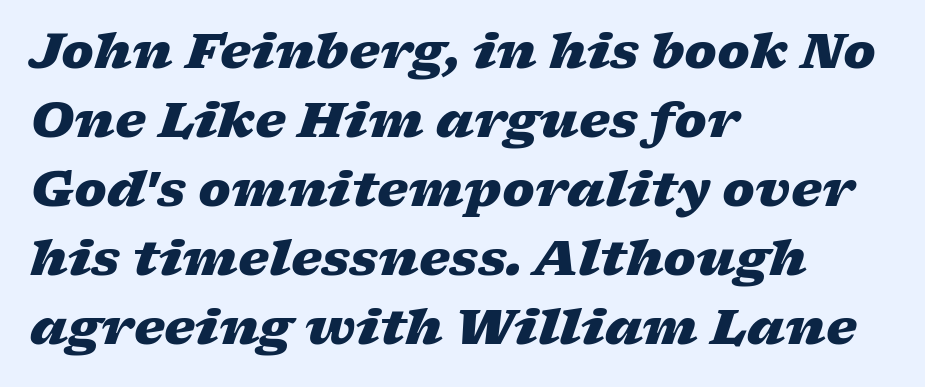
The image shows 49 px heavy, wide type, italic (leaning right); set left-aligned, normal line spacing (1.41x), normal letter spacing, not underlined; low stroke contrast and a medium x-height.
